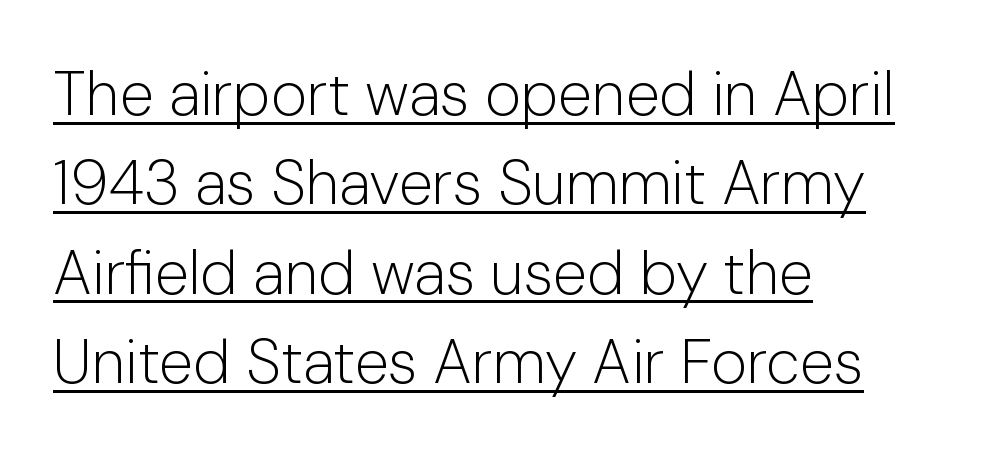
Think of a printed novel: that variable character pitch is what you see here. Is there much room between lines? A standard amount, neither cramped nor airy. Is the letter spacing exaggerated? No — it looks like the ordinary default. Stroke terminals: plain, sans-serif. Think standard paragraph weight, or any step lighter than that.
